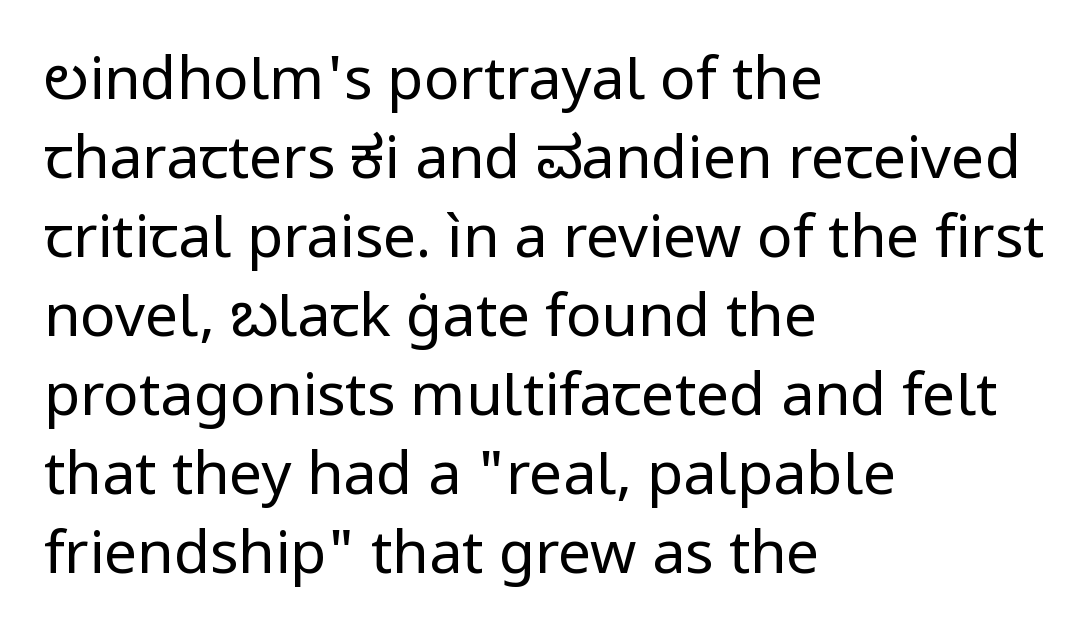
The image shows 59 px regular-weight sans-serif type, upright; set left-aligned, normal line spacing (1.34x), normal letter spacing, not underlined; low stroke contrast and a medium x-height.
